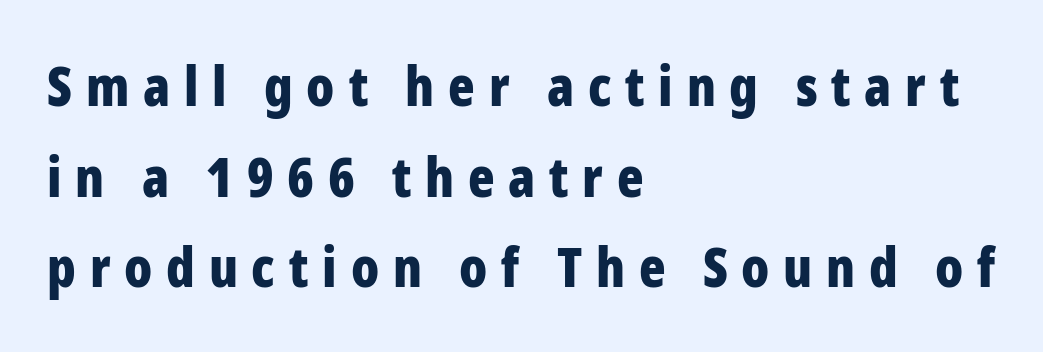
Q: Is the text bold? A: Yes.
Q: Is the text italic (slanted)? A: No, it is upright.
Q: Is the typeface a serif or a sans-serif typeface? A: Sans-serif.
Q: Is the text underlined? A: No.
Q: How is the paragraph aligned? A: Left-aligned.
Q: Is the spacing between letters normal or unusually wide? A: Unusually wide.
Q: Is the spacing between lines tight, normal or loose? A: Normal.
Q: Width (condensed, normal, or wide)? A: Condensed.
Q: Stroke contrast? A: Low.
Q: x-height? A: Medium.
Q: Monospaced? A: No.
